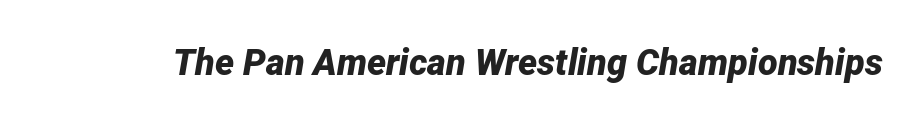
The image shows 36 px bold type, italic (leaning right); set normal letter spacing, not underlined; low stroke contrast and a medium x-height.
